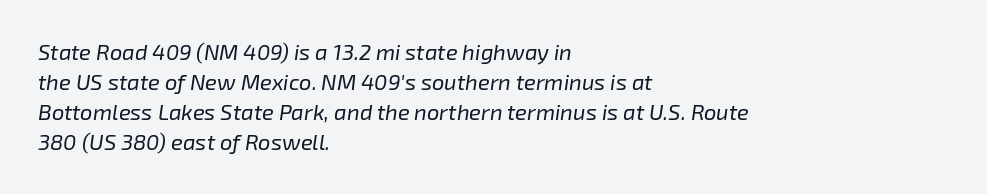
{"italic": "yes", "lean": "right", "slant_degrees": 8, "bold": "no", "underline": "no", "align": "left", "line_spacing": "normal", "line_spacing_ratio": 1.37, "letter_spacing": "normal", "letter_spacing_em": 0.0, "glyph_px": 22}
